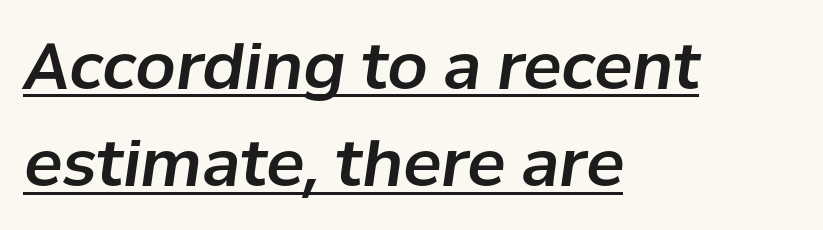
The image shows 64 px text type, italic (leaning right); set left-aligned, normal line spacing (1.52x), normal letter spacing, underlined; low stroke contrast and a medium x-height.
